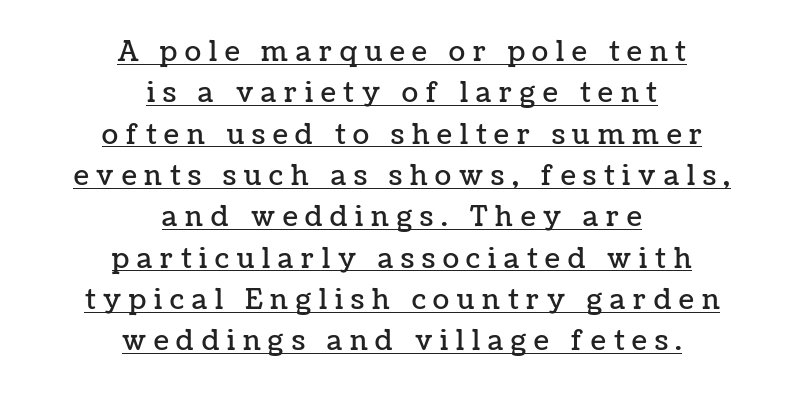
The image shows 27 px text type, upright; set centered, normal line spacing (1.53x), unusually wide letter spacing (+0.29 em), underlined.
